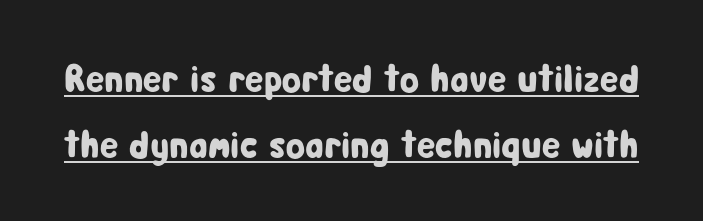
The image shows 39 px condensed sans-serif type, upright; set normal line spacing (1.7x), normal letter spacing, underlined; low stroke contrast and a medium x-height.
